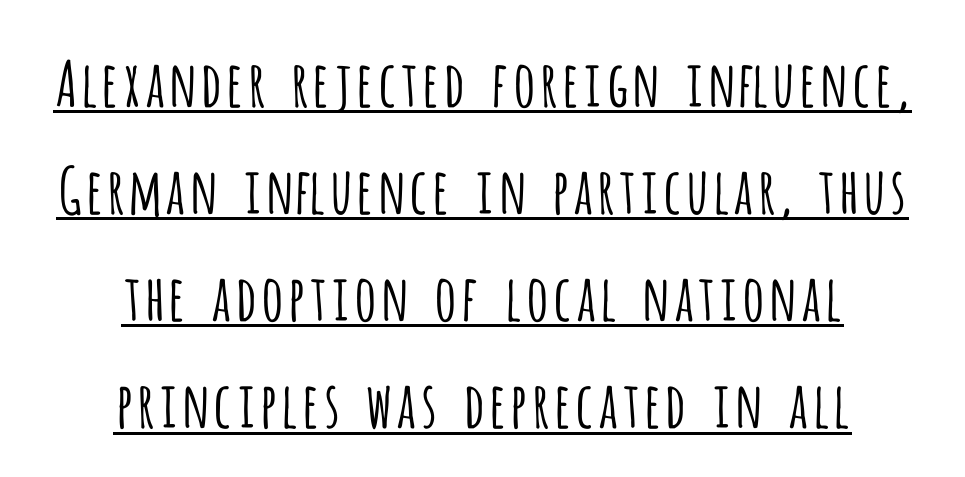
{"serif": "no", "italic": "no", "bold": "no", "weight": "light", "width": "condensed", "stroke_contrast": "low", "x_height": "large", "monospaced": "no", "underline": "yes", "align": "center", "line_spacing": "normal", "line_spacing_ratio": 1.7, "letter_spacing": "normal", "letter_spacing_em": 0.0, "glyph_px": 63}
